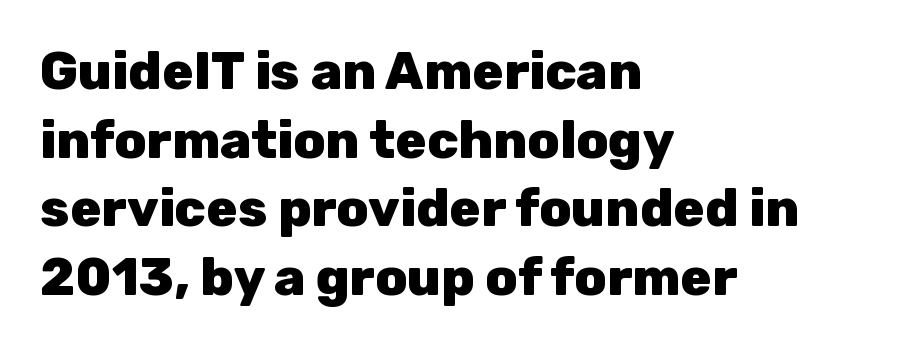
Q: Is the text bold? A: Yes.
Q: Is the text italic (slanted)? A: No, it is upright.
Q: Is the typeface a serif or a sans-serif typeface? A: Sans-serif.
Q: Is the text underlined? A: No.
Q: How is the paragraph aligned? A: Left-aligned.
Q: Is the spacing between letters normal or unusually wide? A: Normal.
Q: Is the spacing between lines tight, normal or loose? A: Normal.
Q: Width (condensed, normal, or wide)? A: Normal.
Q: Stroke contrast? A: Low.
Q: x-height? A: Medium.
Q: Monospaced? A: No.
